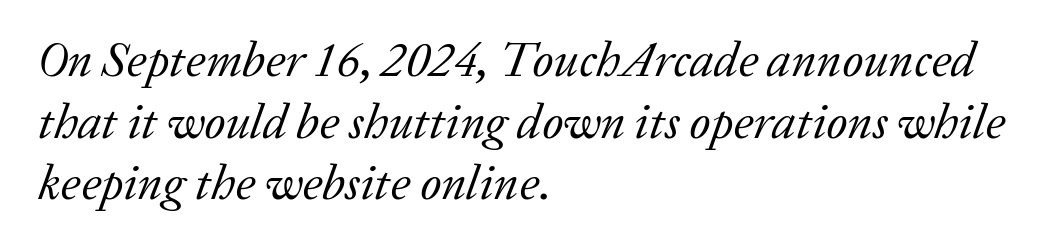
{"serif": "yes", "italic": "yes", "lean": "right", "slant_degrees": 20, "bold": "no", "weight": "regular", "width": "normal", "stroke_contrast": "low", "x_height": "medium", "monospaced": "no", "underline": "no", "align": "left", "line_spacing": "normal", "line_spacing_ratio": 1.26, "letter_spacing": "normal", "letter_spacing_em": 0.0, "glyph_px": 49}
